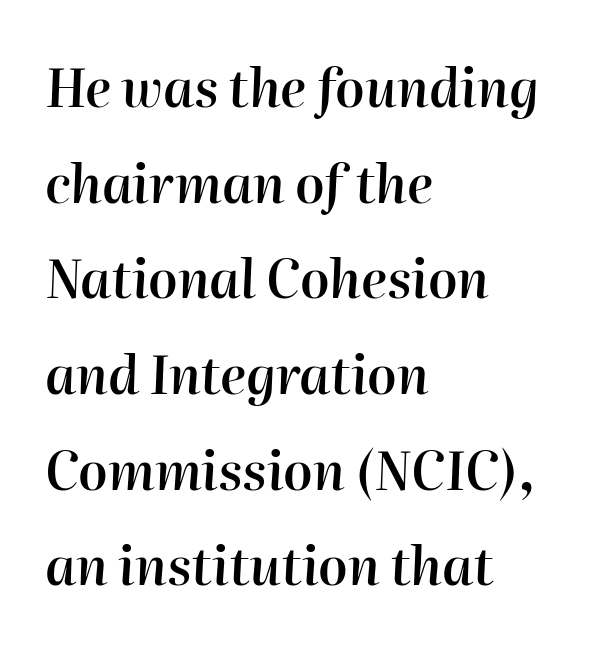
The image shows 52 px semibold type, italic (leaning right); set left-aligned, line spacing 1.84x, normal letter spacing, not underlined; high stroke contrast and a medium x-height.
